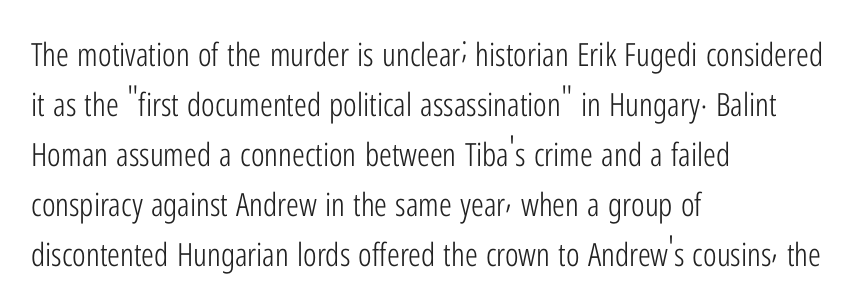
The glyphs in this specimen are sans serif. Is the letter spacing exaggerated? No — it looks like the ordinary default. Varying glyph widths throughout — classic text-font behaviour. Vertical strokes here are truly vertical.
